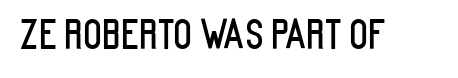
{"serif": "no", "italic": "no", "width": "condensed", "stroke_contrast": "low", "x_height": "large", "monospaced": "no", "underline": "no", "letter_spacing": "normal", "letter_spacing_em": 0.0, "glyph_px": 39}
